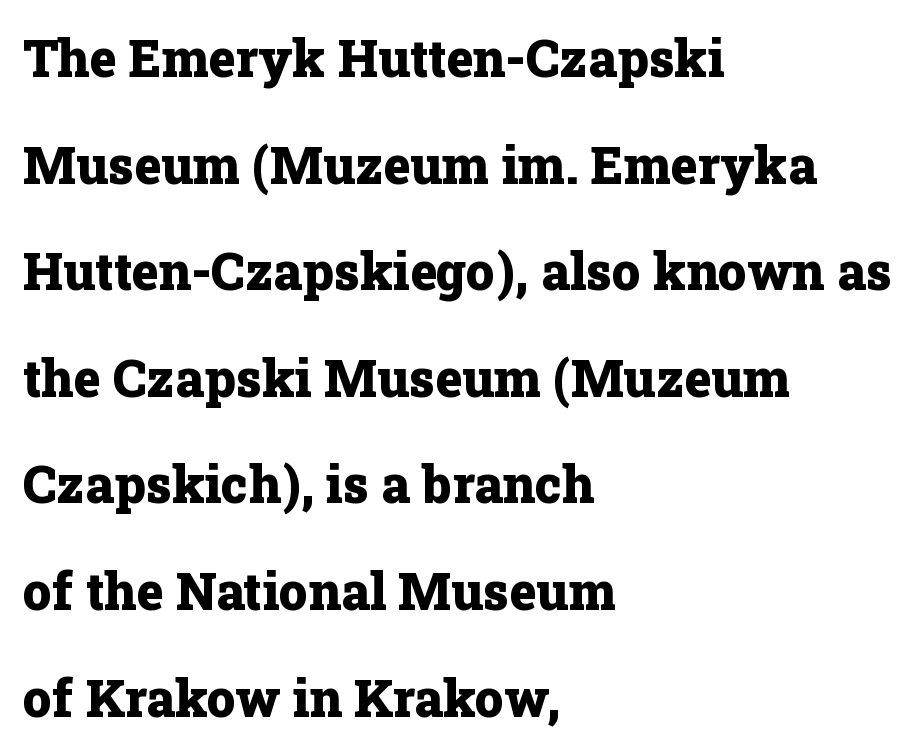
Q: Is the text bold? A: Yes.
Q: Is the text italic (slanted)? A: No, it is upright.
Q: Is the typeface a serif or a sans-serif typeface? A: Serif.
Q: Is the text underlined? A: No.
Q: How is the paragraph aligned? A: Left-aligned.
Q: Is the spacing between letters normal or unusually wide? A: Normal.
Q: Is the spacing between lines tight, normal or loose? A: Loose.
Q: Width (condensed, normal, or wide)? A: Normal.
Q: Stroke contrast? A: Low.
Q: x-height? A: Medium.
Q: Monospaced? A: No.
